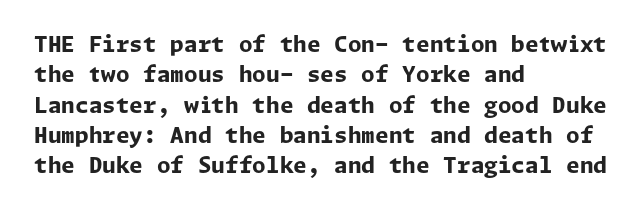
The image shows 22 px bold type, upright; set left-aligned, normal line spacing (1.38x), normal letter spacing, not underlined.
